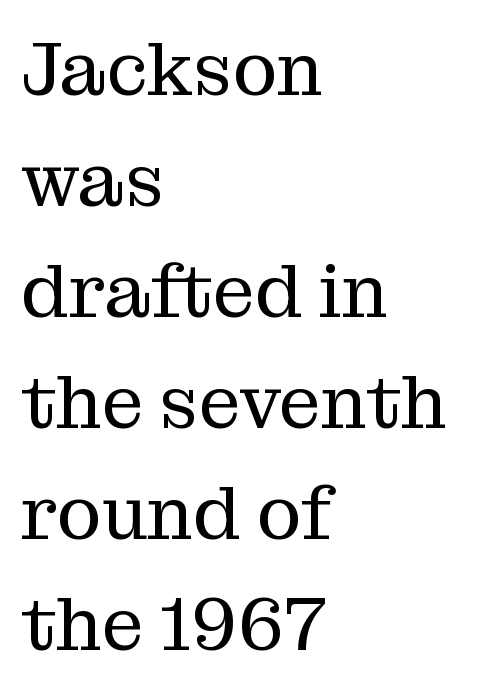
The font sits on the lighter half of the weight spectrum, regular included. A typesetter would label this face a serif. The passage shown is typed in a proportional face where columns would drift. Characters remain perfectly vertical along every line.
